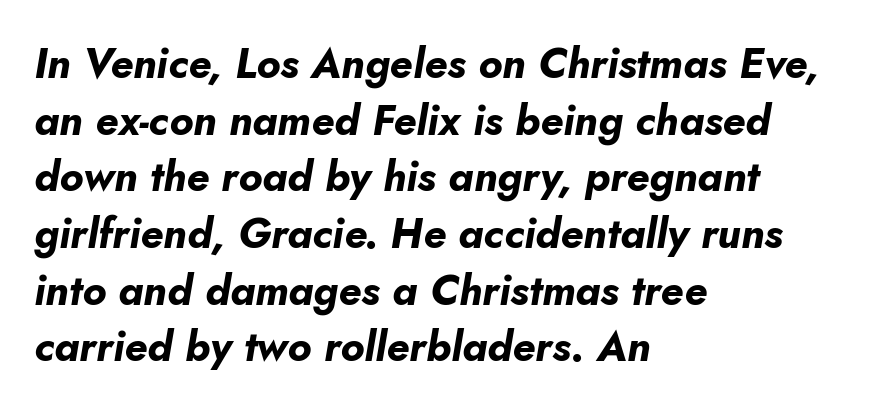
{"italic": "yes", "lean": "right", "slant_degrees": 10, "bold": "yes", "weight": "bold", "width": "normal", "stroke_contrast": "low", "x_height": "small", "monospaced": "no", "underline": "no", "align": "left", "line_spacing": "normal", "line_spacing_ratio": 1.35, "letter_spacing": "normal", "letter_spacing_em": 0.0, "glyph_px": 42}
